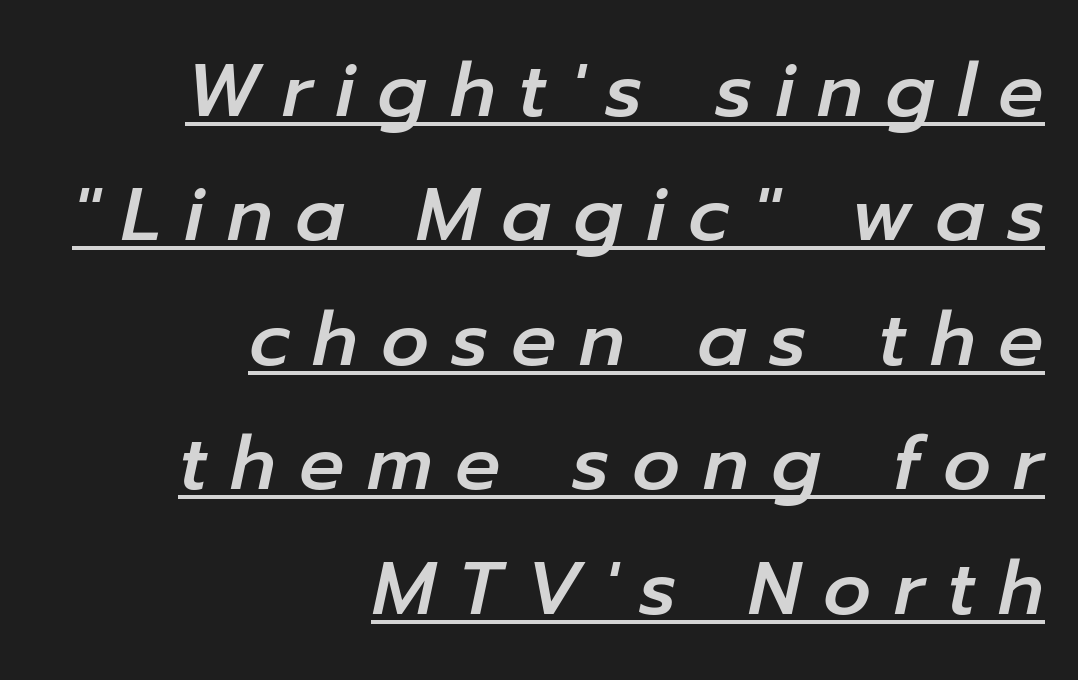
Quick note: interline space is typical. Caption: expanded tracking, letters set apart. The paragraph shown leans on its right margin. The face used here appears with an underline applied.
